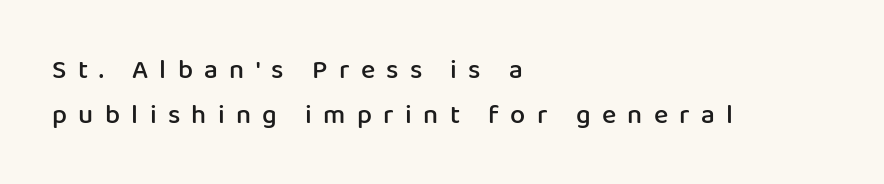
The block of text has a typical density, with ordinary space between rows. The strip under each line holds only bare page. Letter spacing: wide. The paragraph has a hard left edge and a soft right edge. The passage shown is semibold, sitting just below true bold. Is there any slant? The stems are plumb.
